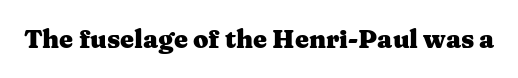
The image shows 25 px bold type, upright; set normal letter spacing, not underlined.
